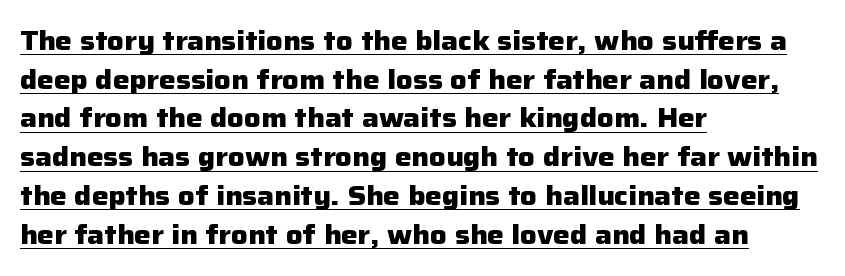
{"italic": "no", "bold": "yes", "underline": "yes", "align": "left", "line_spacing": "normal", "line_spacing_ratio": 1.49, "letter_spacing": "normal", "letter_spacing_em": 0.0, "glyph_px": 26}
